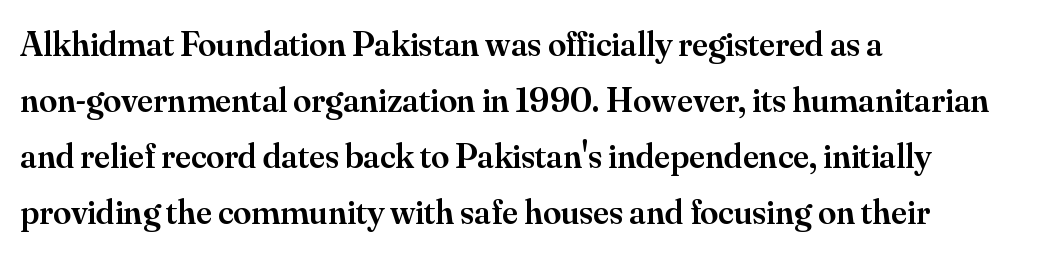
Q: Is the text bold? A: Semi-bold.
Q: Is the text italic (slanted)? A: No, it is upright.
Q: Is the typeface a serif or a sans-serif typeface? A: Serif.
Q: Is the text underlined? A: No.
Q: How is the paragraph aligned? A: Left-aligned.
Q: Is the spacing between letters normal or unusually wide? A: Normal.
Q: Is the spacing between lines tight, normal or loose? A: Normal.
Q: Width (condensed, normal, or wide)? A: Normal.
Q: Stroke contrast? A: Medium.
Q: x-height? A: Small.
Q: Monospaced? A: No.
